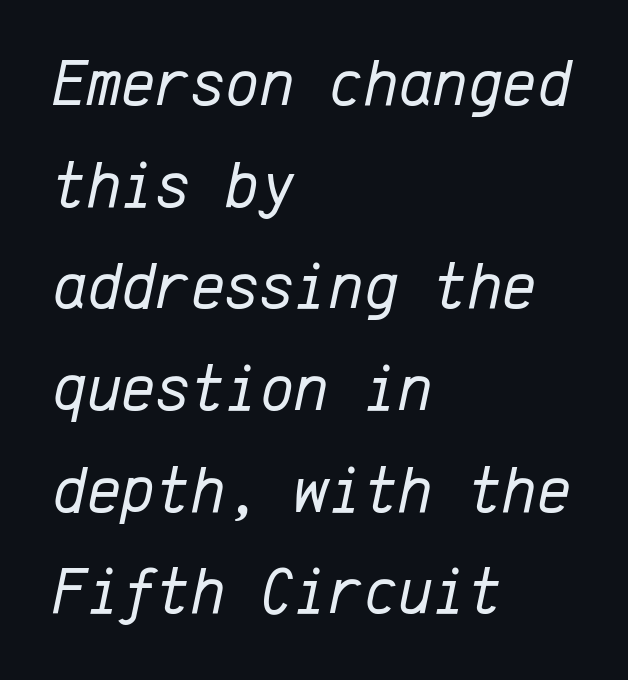
The image shows 66 px regular-weight type, italic (leaning right), monospaced; set left-aligned, normal line spacing (1.54x), normal letter spacing, not underlined; low stroke contrast and a medium x-height.
